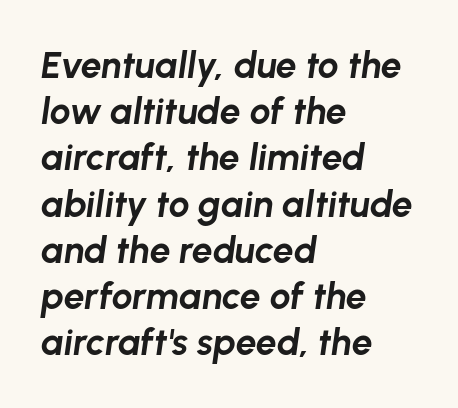
The image shows 37 px bold type, italic (leaning right); set left-aligned, normal line spacing (1.25x), normal letter spacing, not underlined; low stroke contrast and a medium x-height.
